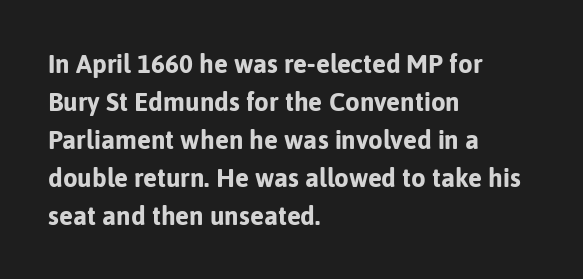
The image shows 26 px bold type, upright; set left-aligned, normal line spacing (1.46x), normal letter spacing, not underlined.
